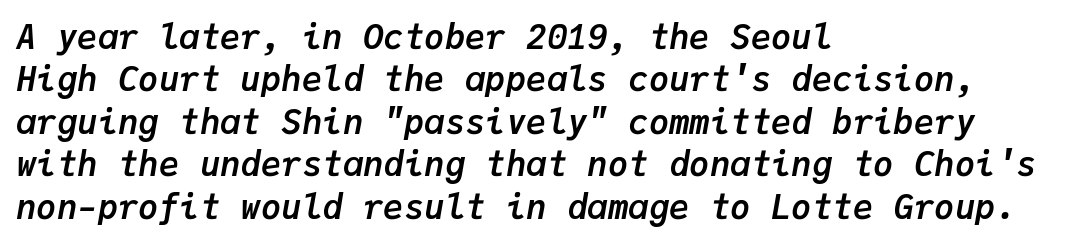
Q: Is the text bold? A: Yes.
Q: Is the text italic (slanted)? A: Yes, it leans right by about 9 degrees.
Q: Is the text underlined? A: No.
Q: How is the paragraph aligned? A: Left-aligned.
Q: Is the spacing between letters normal or unusually wide? A: Normal.
Q: Is the spacing between lines tight, normal or loose? A: Normal.
Q: Width (condensed, normal, or wide)? A: Normal.
Q: Stroke contrast? A: Low.
Q: x-height? A: Medium.
Q: Monospaced? A: Yes.
